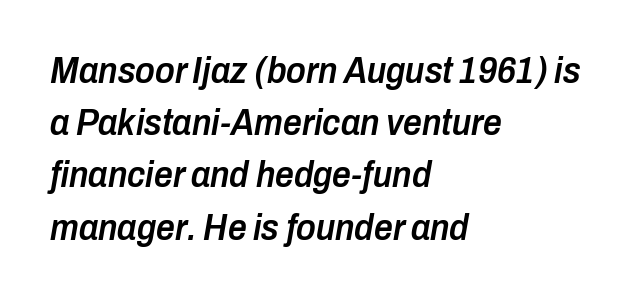
Q: Is the text bold? A: Semi-bold.
Q: Is the text italic (slanted)? A: Yes, it leans right by about 10 degrees.
Q: Is the text underlined? A: No.
Q: How is the paragraph aligned? A: Left-aligned.
Q: Is the spacing between letters normal or unusually wide? A: Normal.
Q: Is the spacing between lines tight, normal or loose? A: Normal.
Q: Width (condensed, normal, or wide)? A: Condensed.
Q: Stroke contrast? A: Low.
Q: x-height? A: Medium.
Q: Monospaced? A: No.
